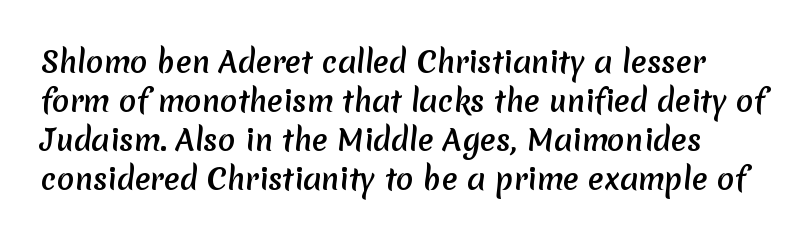
{"serif": "no", "bold": "yes", "weight": "semibold", "width": "normal", "stroke_contrast": "low", "x_height": "medium", "monospaced": "no", "underline": "no", "line_spacing": "normal", "line_spacing_ratio": 1.35, "letter_spacing": "normal", "letter_spacing_em": 0.0, "glyph_px": 29}
